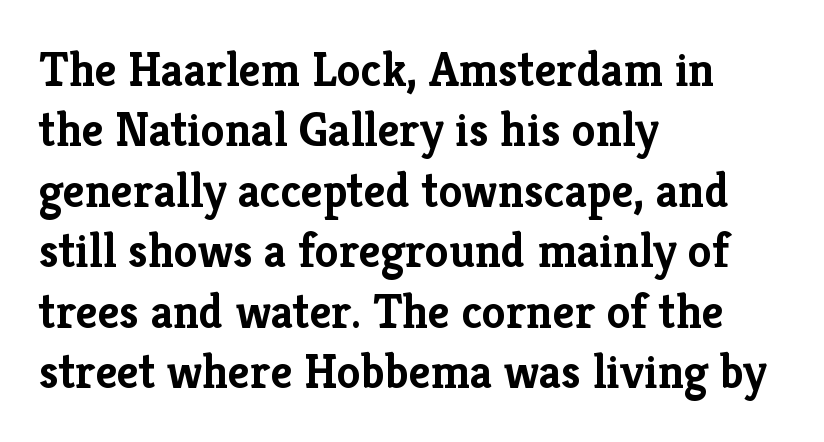
Old-style or modern, the face here clearly has serifs. Casual observation: everything's shoved over to the left. The rendering keeps characters at their native spacing. Typographic density is high because the face is bold. It's the straight-up-and-down kind of type. Do the characters align in a grid? No, the font is proportional.
